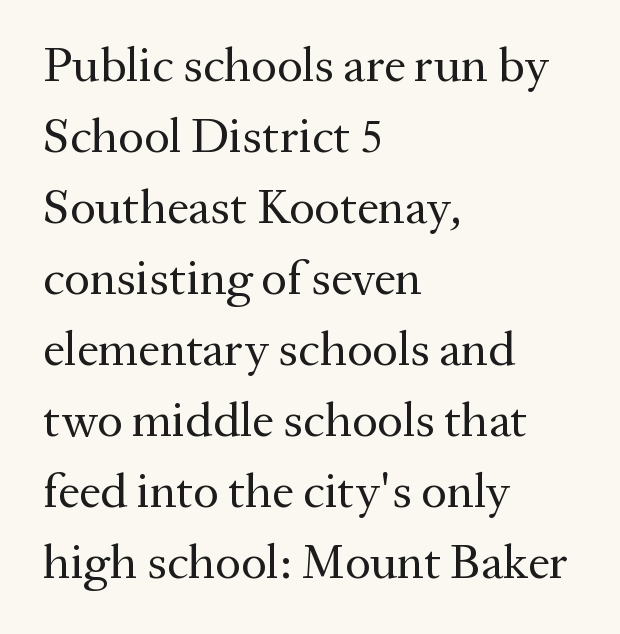
Q: Is the text bold? A: No.
Q: Is the text italic (slanted)? A: No, it is upright.
Q: Is the typeface a serif or a sans-serif typeface? A: Serif.
Q: Is the text underlined? A: No.
Q: How is the paragraph aligned? A: Left-aligned.
Q: Is the spacing between letters normal or unusually wide? A: Normal.
Q: Is the spacing between lines tight, normal or loose? A: Normal.
Q: Width (condensed, normal, or wide)? A: Normal.
Q: Stroke contrast? A: Medium.
Q: x-height? A: Medium.
Q: Monospaced? A: No.
